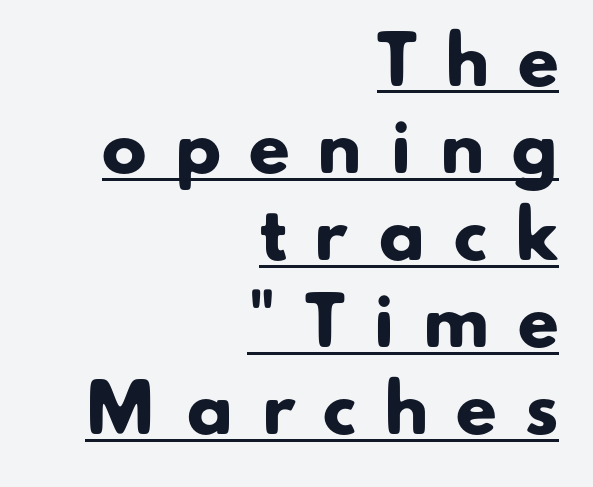
Q: Is the text bold? A: Yes.
Q: Is the typeface a serif or a sans-serif typeface? A: Sans-serif.
Q: Is the text underlined? A: Yes.
Q: How is the paragraph aligned? A: Right-aligned.
Q: Is the spacing between letters normal or unusually wide? A: Unusually wide.
Q: Is the spacing between lines tight, normal or loose? A: Normal.
Q: Width (condensed, normal, or wide)? A: Normal.
Q: Stroke contrast? A: Low.
Q: x-height? A: Small.
Q: Monospaced? A: No.
